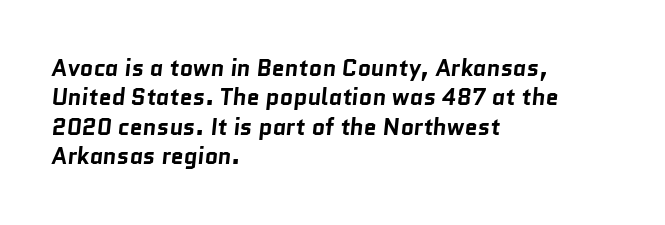
The vertical gap from one line to the next is medium. The characters look thick and weighty, a clear bold. Underlining? Definitely not there. This rendering uses left alignment, leaving the right contour irregular.
